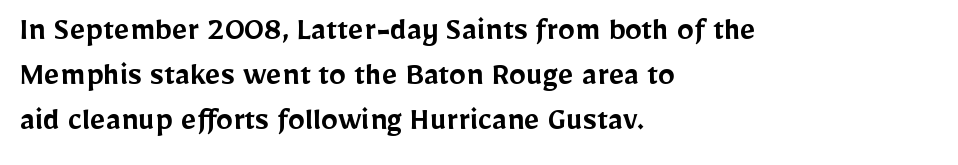
Typographically, this falls in the sans-serif category. No extra tracking has been applied to these lines. Posture: straight, roman, zero tilt. Lines of text with bare space underneath.
